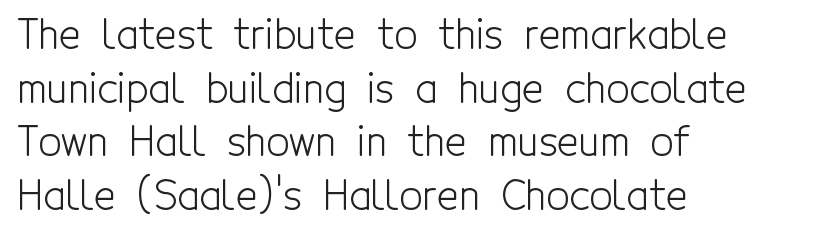
The image shows 41 px light, condensed sans-serif type, upright; set left-aligned, normal line spacing (1.31x), normal letter spacing, not underlined; a medium x-height.
